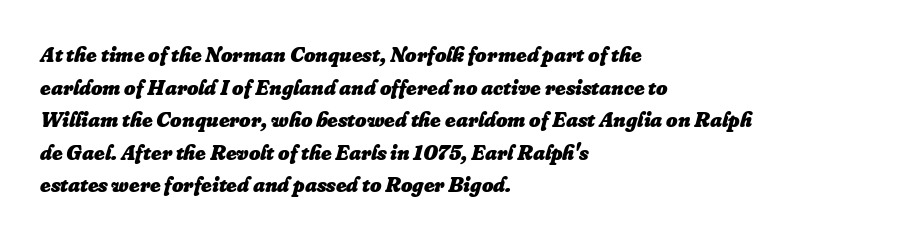
The image shows 22 px bold type, italic (leaning right); set left-aligned, normal line spacing (1.48x), normal letter spacing, not underlined.
